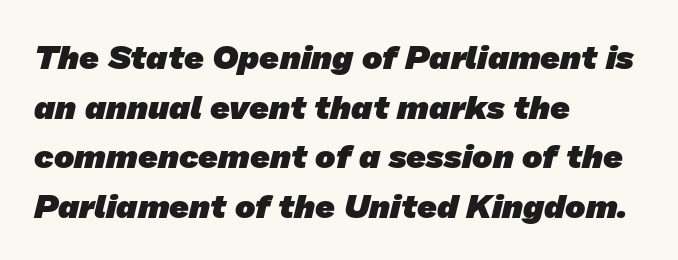
Q: Is the text bold? A: Yes.
Q: Is the typeface a serif or a sans-serif typeface? A: Sans-serif.
Q: Is the text underlined? A: No.
Q: How is the paragraph aligned? A: Left-aligned.
Q: Is the spacing between letters normal or unusually wide? A: Normal.
Q: Is the spacing between lines tight, normal or loose? A: Normal.
Q: Width (condensed, normal, or wide)? A: Normal.
Q: Stroke contrast? A: Low.
Q: x-height? A: Medium.
Q: Monospaced? A: No.
